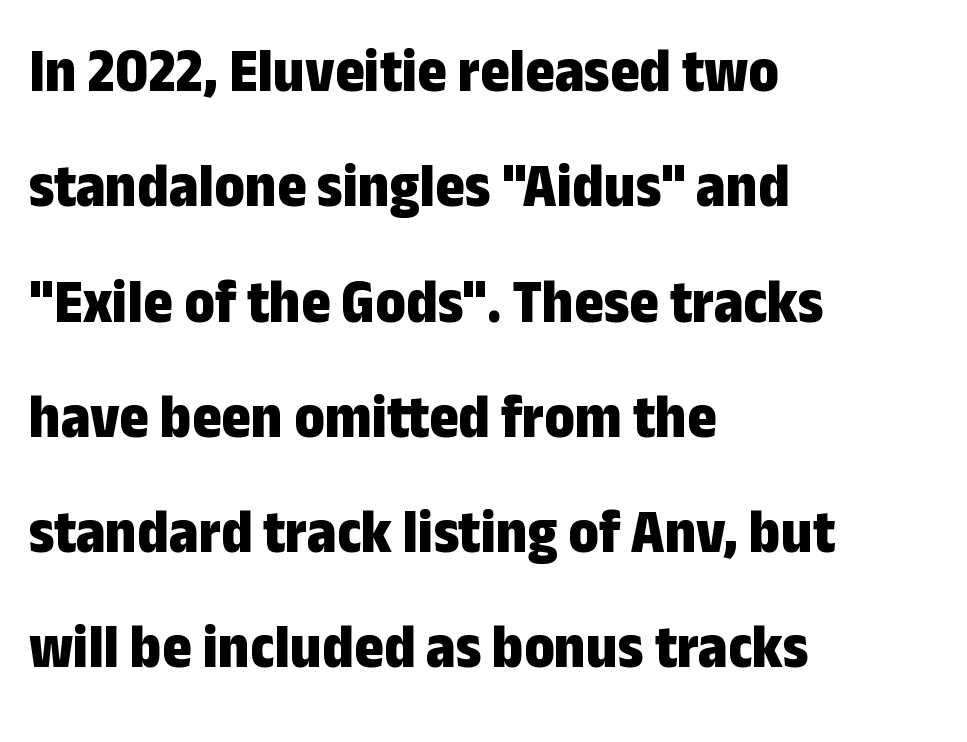
{"serif": "no", "italic": "no", "bold": "yes", "weight": "bold", "width": "condensed", "stroke_contrast": "low", "x_height": "medium", "monospaced": "no", "underline": "no", "align": "left", "line_spacing_ratio": 1.83, "letter_spacing": "normal", "letter_spacing_em": 0.0, "glyph_px": 63}
